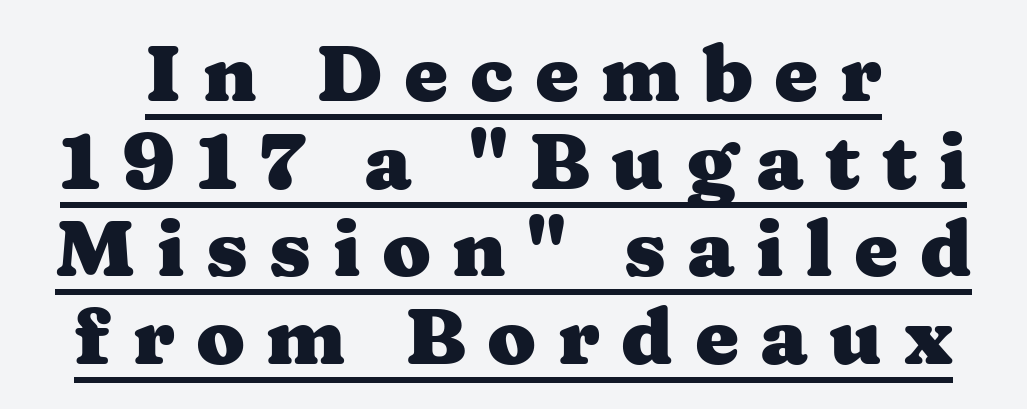
The glyphs in this specimen are seriffed. Each word looks stretched out because of the extra space between its letters. Typesetter's note: full bold, strokes at maximum text heaviness. Honestly, the rows look squashed on top of each other. These lines are rendered in a variable-pitch font. Designer's note — italics off, roman on.
